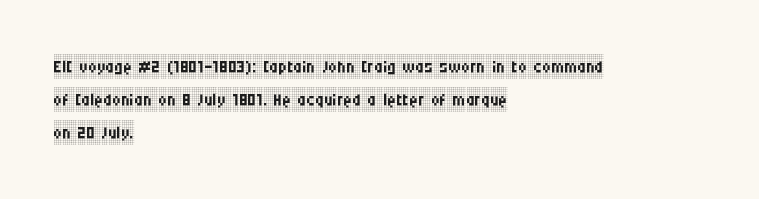
These lines stack with their left ends in a neat column. Letters rest on an invisible, unmarked baseline. The lines sit at an ordinary, default distance from one another. The type sits square on the baseline with zero lean. No letter is thick-stroked: the sample isn't bold. Default kerning and tracking; the words read as compact shapes.
